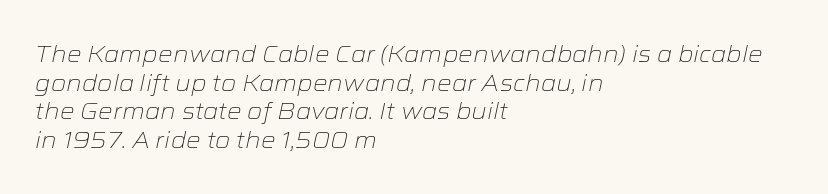
The image shows 23 px text type, italic (leaning right); set left-aligned, line spacing 1.24x, normal letter spacing, not underlined.
